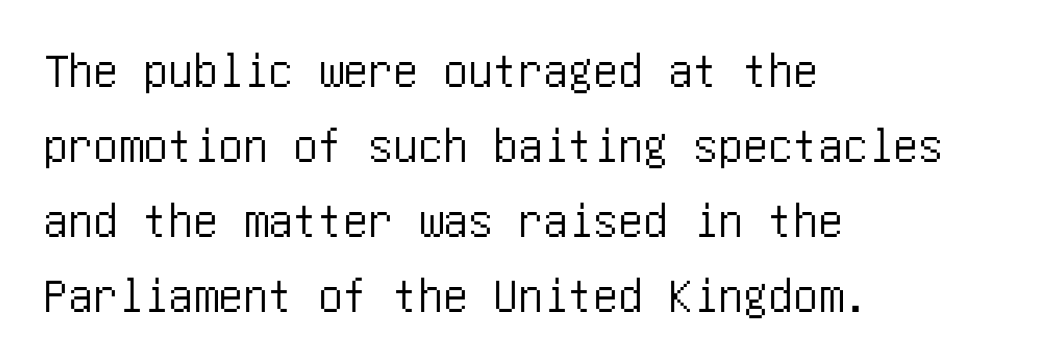
Q: Is the text italic (slanted)? A: No, it is upright.
Q: Is the typeface a serif or a sans-serif typeface? A: Sans-serif.
Q: Is the text underlined? A: No.
Q: How is the paragraph aligned? A: Left-aligned.
Q: Is the spacing between letters normal or unusually wide? A: Normal.
Q: Is the spacing between lines tight, normal or loose? A: Normal.
Q: Width (condensed, normal, or wide)? A: Condensed.
Q: Stroke contrast? A: Low.
Q: x-height? A: Large.
